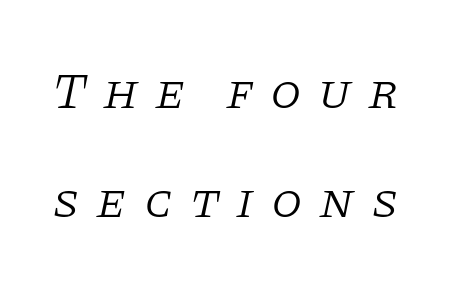
The image shows 50 px light serif type, italic (leaning right); set loose line spacing (2.18x), unusually wide letter spacing (+0.33 em), not underlined; low stroke contrast and a large x-height.
